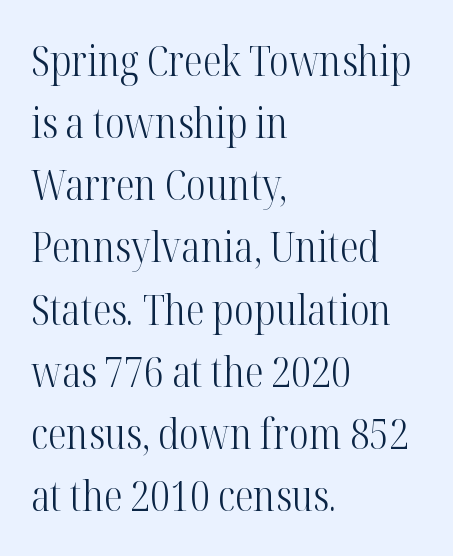
The image shows 42 px light, condensed serif type, upright; set left-aligned, normal line spacing (1.48x), normal letter spacing, not underlined; high stroke contrast and a medium x-height.
